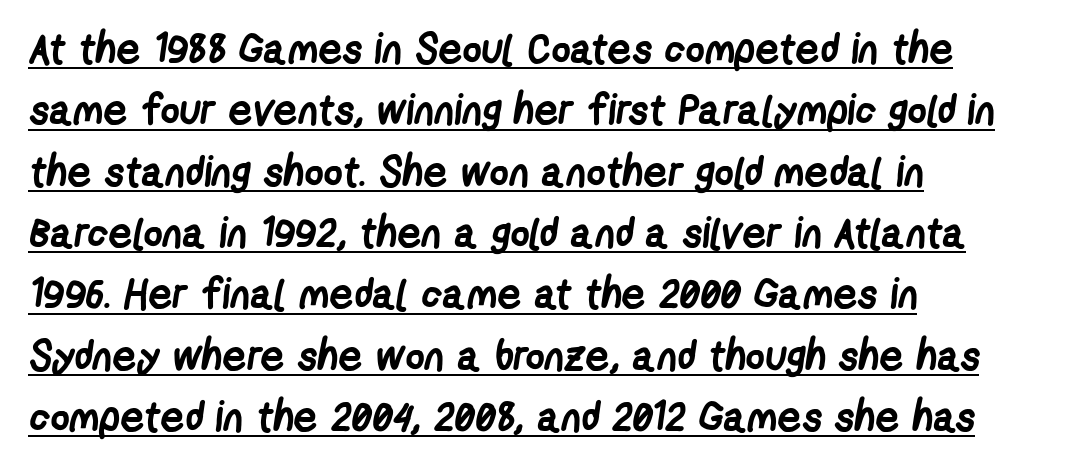
Q: Is the text bold? A: Yes.
Q: Is the typeface a serif or a sans-serif typeface? A: Sans-serif.
Q: Is the text underlined? A: Yes.
Q: How is the paragraph aligned? A: Left-aligned.
Q: Is the spacing between letters normal or unusually wide? A: Normal.
Q: Is the spacing between lines tight, normal or loose? A: Normal.
Q: Width (condensed, normal, or wide)? A: Condensed.
Q: Stroke contrast? A: Low.
Q: x-height? A: Medium.
Q: Monospaced? A: No.
